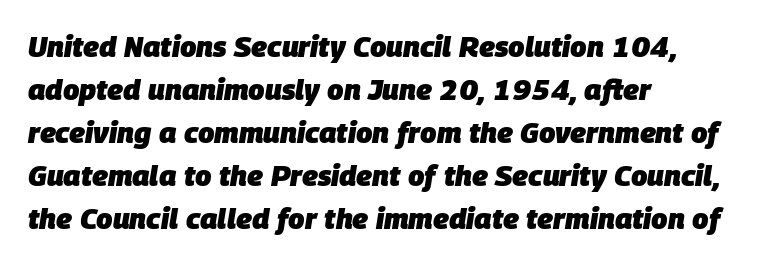
{"italic": "yes", "lean": "right", "slant_degrees": 9, "bold": "yes", "weight": "heavy", "width": "normal", "stroke_contrast": "low", "x_height": "large", "monospaced": "no", "underline": "no", "align": "left", "line_spacing": "normal", "line_spacing_ratio": 1.48, "letter_spacing": "normal", "letter_spacing_em": 0.0, "glyph_px": 29}
